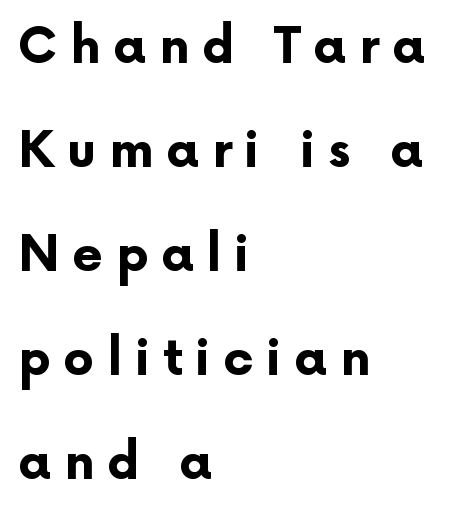
Q: Is the text bold? A: Yes.
Q: Is the text italic (slanted)? A: No, it is upright.
Q: Is the typeface a serif or a sans-serif typeface? A: Sans-serif.
Q: Is the text underlined? A: No.
Q: How is the paragraph aligned? A: Left-aligned.
Q: Is the spacing between letters normal or unusually wide? A: Unusually wide.
Q: Is the spacing between lines tight, normal or loose? A: Loose.
Q: Width (condensed, normal, or wide)? A: Normal.
Q: Stroke contrast? A: Low.
Q: x-height? A: Medium.
Q: Monospaced? A: No.
